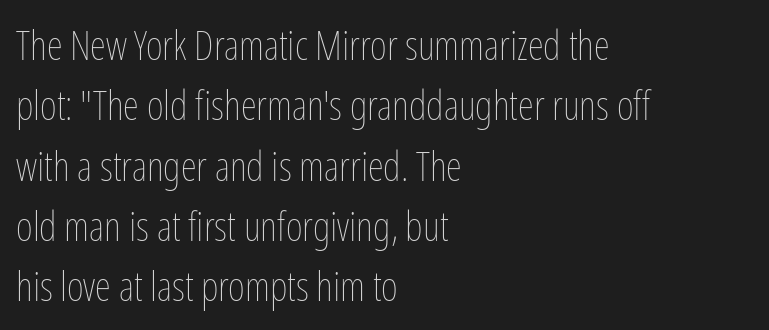
Q: Is the text bold? A: No.
Q: Is the text italic (slanted)? A: No, it is upright.
Q: Is the text underlined? A: No.
Q: How is the paragraph aligned? A: Left-aligned.
Q: Is the spacing between letters normal or unusually wide? A: Normal.
Q: Is the spacing between lines tight, normal or loose? A: Normal.
Q: Width (condensed, normal, or wide)? A: Condensed.
Q: Stroke contrast? A: Low.
Q: x-height? A: Medium.
Q: Monospaced? A: No.
